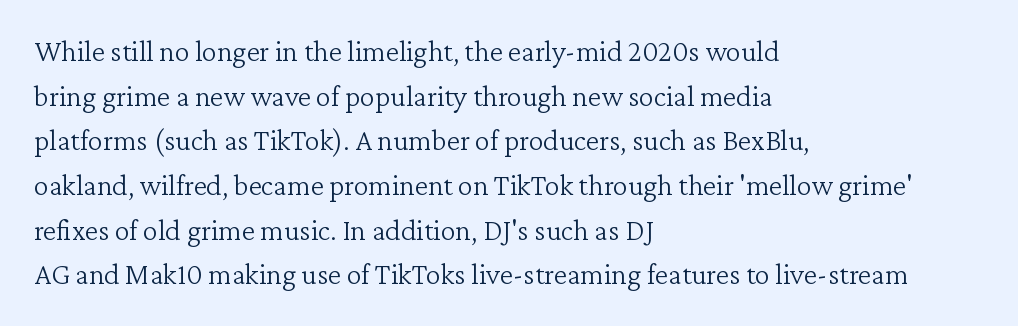
The gaps between neighbouring characters are ordinary and unremarkable. A typesetter would call this proportional, since set widths differ per character. The text was rendered using a seriffed face with decorative stroke endings. Is there any slant? The stems are plumb. The passage shown is not bold in any degree. The rendering uses a moderate line-height, typical for paragraphs.
